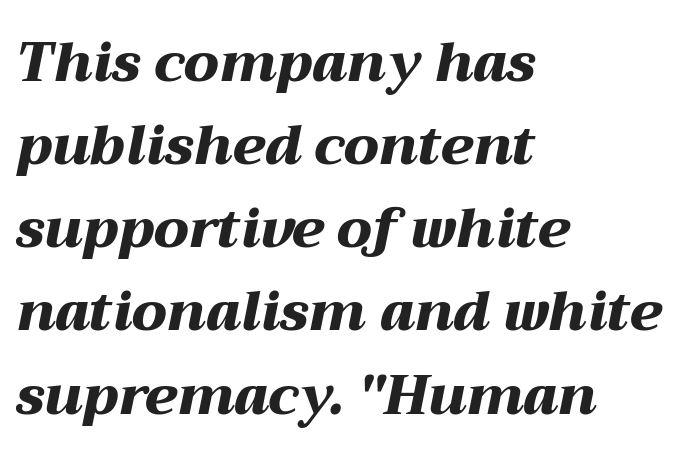
Does the weight exceed regular? Yes, all the way to bold. Evenly set lines give the paragraph a standard silhouette. In terms of posture, this sample is oblique. The ragged edge is on the right, which tells us the setting is flush left. Underline: absent.
